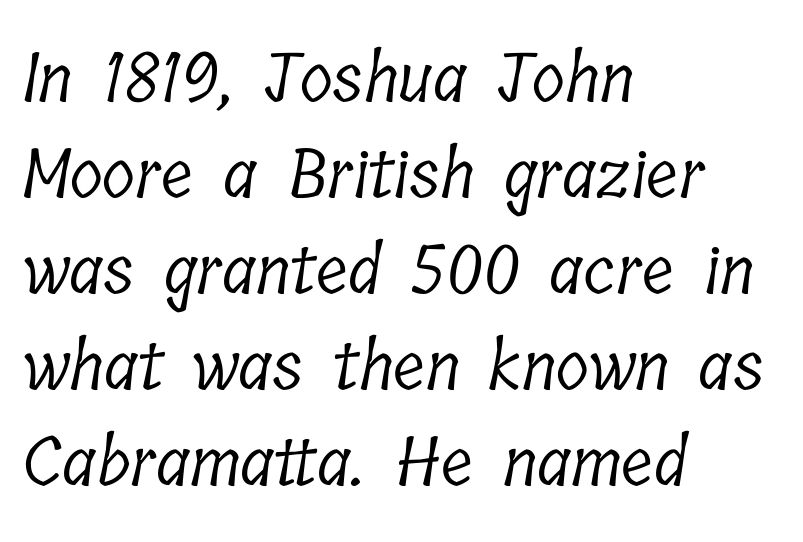
Q: Is the text bold? A: No.
Q: Is the typeface a serif or a sans-serif typeface? A: Serif.
Q: Is the text underlined? A: No.
Q: How is the paragraph aligned? A: Left-aligned.
Q: Is the spacing between letters normal or unusually wide? A: Normal.
Q: Is the spacing between lines tight, normal or loose? A: Normal.
Q: Width (condensed, normal, or wide)? A: Condensed.
Q: Stroke contrast? A: Low.
Q: x-height? A: Medium.
Q: Monospaced? A: No.
